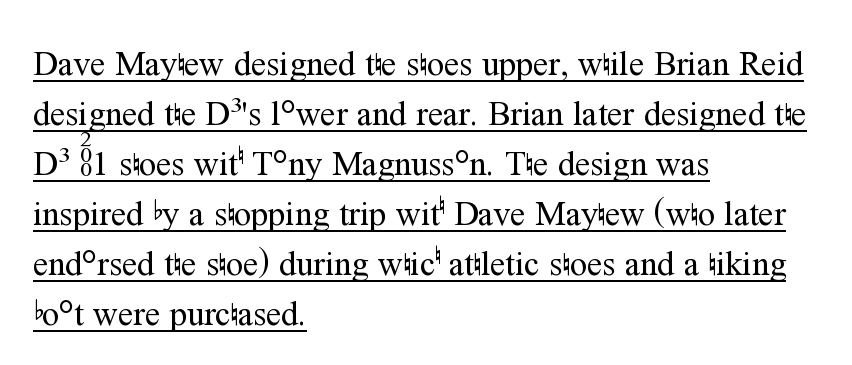
{"serif": "yes", "italic": "no", "bold": "no", "weight": "regular", "width": "normal", "stroke_contrast": "medium", "x_height": "medium", "monospaced": "no", "underline": "yes", "align": "left", "line_spacing": "normal", "line_spacing_ratio": 1.47, "letter_spacing": "normal", "letter_spacing_em": 0.0, "glyph_px": 34}
